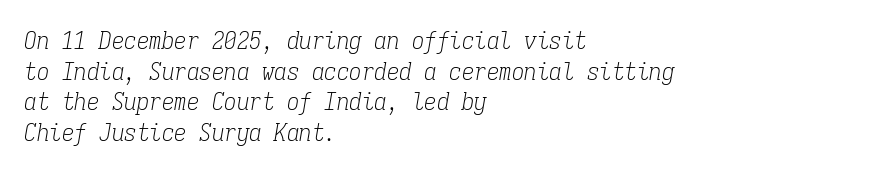
Q: Is the text bold? A: No.
Q: Is the text italic (slanted)? A: Yes, it leans right by about 9 degrees.
Q: Is the text underlined? A: No.
Q: How is the paragraph aligned? A: Left-aligned.
Q: Is the spacing between letters normal or unusually wide? A: Normal.
